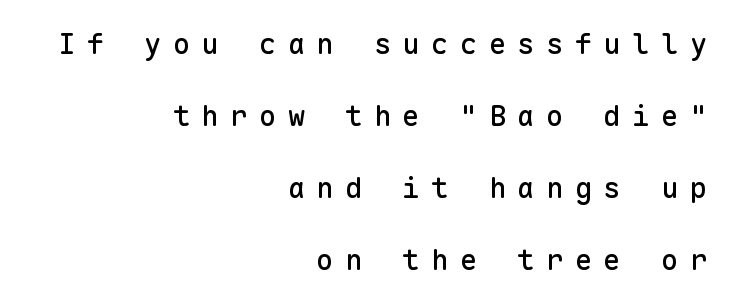
Q: Is the text italic (slanted)? A: No, it is upright.
Q: Is the typeface a serif or a sans-serif typeface? A: Sans-serif.
Q: Is the text underlined? A: No.
Q: How is the paragraph aligned? A: Right-aligned.
Q: Is the spacing between letters normal or unusually wide? A: Unusually wide.
Q: Is the spacing between lines tight, normal or loose? A: Loose.
Q: Width (condensed, normal, or wide)? A: Normal.
Q: Stroke contrast? A: Low.
Q: x-height? A: Medium.
Q: Monospaced? A: Yes.
